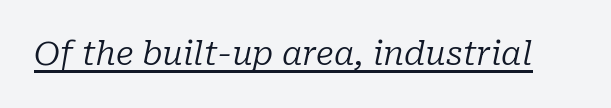
The image shows 33 px regular-weight serif type, italic (leaning right); set normal letter spacing, underlined; low stroke contrast and a medium x-height.
